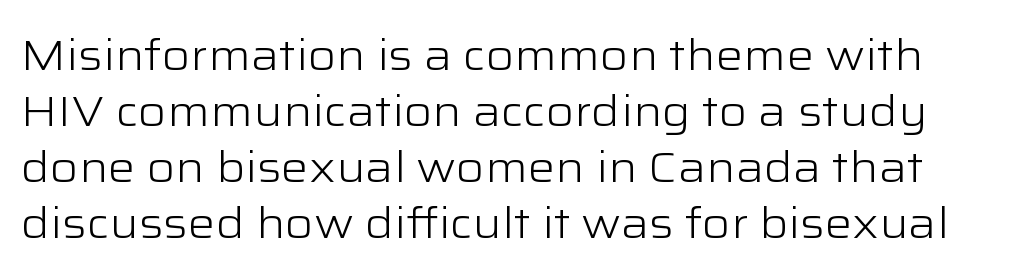
Q: Is the text bold? A: No.
Q: Is the text italic (slanted)? A: No, it is upright.
Q: Is the typeface a serif or a sans-serif typeface? A: Sans-serif.
Q: Is the text underlined? A: No.
Q: Is the spacing between letters normal or unusually wide? A: Normal.
Q: Is the spacing between lines tight, normal or loose? A: Normal.
Q: Width (condensed, normal, or wide)? A: Wide.
Q: Stroke contrast? A: Low.
Q: x-height? A: Medium.
Q: Monospaced? A: No.
